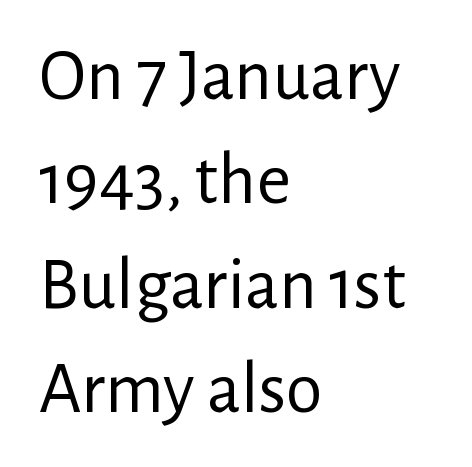
These lines are rendered in a variable-pitch font. The baseline area is clear. Stroke thickness stays within the range of a standard reading face or lighter. The rendering uses a moderate line-height, typical for paragraphs.
